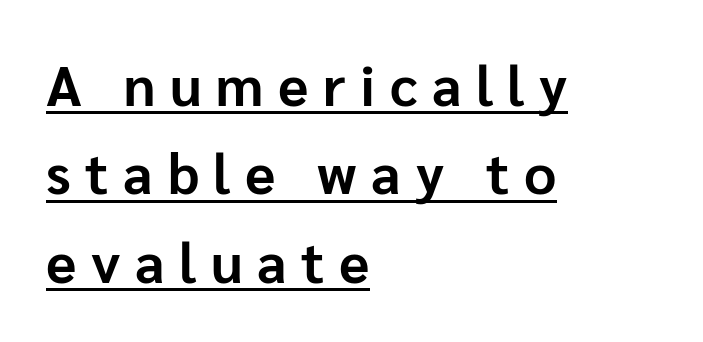
You could not count columns in this text — the font is proportionally spaced. The rendering inserts visible extra space after every character. Successive baselines arrive at the customary interval. A baseline rule has been typeset under these characters. Pretty heavy lettering here — definitely bold. This sample uses an upright cut, with every glyph sitting square on the baseline.
